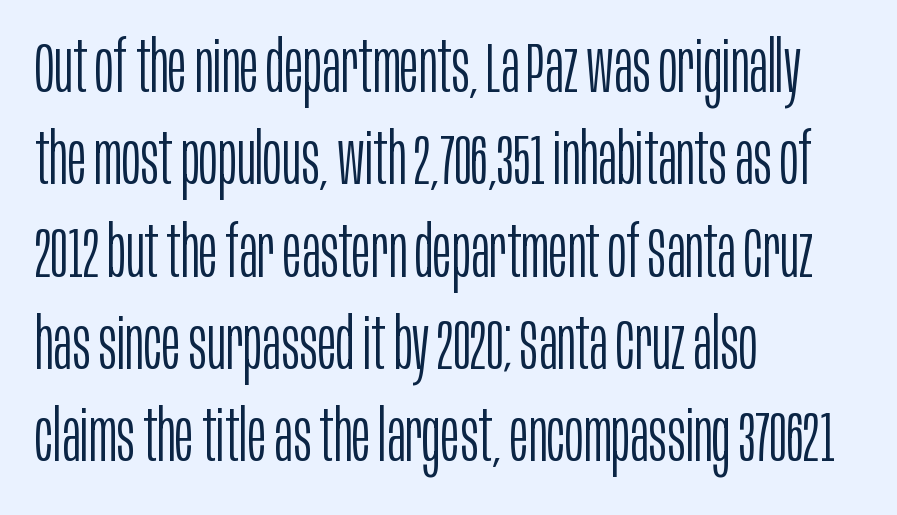
The image shows 71 px light, condensed sans-serif type, upright; set left-aligned, normal line spacing (1.3x), normal letter spacing, not underlined; low stroke contrast and a large x-height.
